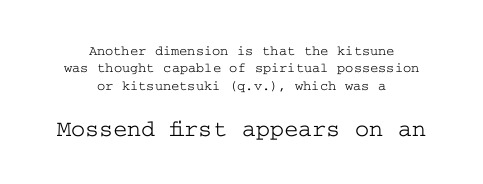
Q: Is the text italic (slanted)? A: No, it is upright.
Q: Is the text underlined? A: No.
Q: How is the paragraph aligned? A: Centered.
Q: Is the spacing between letters normal or unusually wide? A: Normal.
Q: Which block of text is set in a larger size, the first (top) or the second (bottom)? A: The second (bottom) one.
